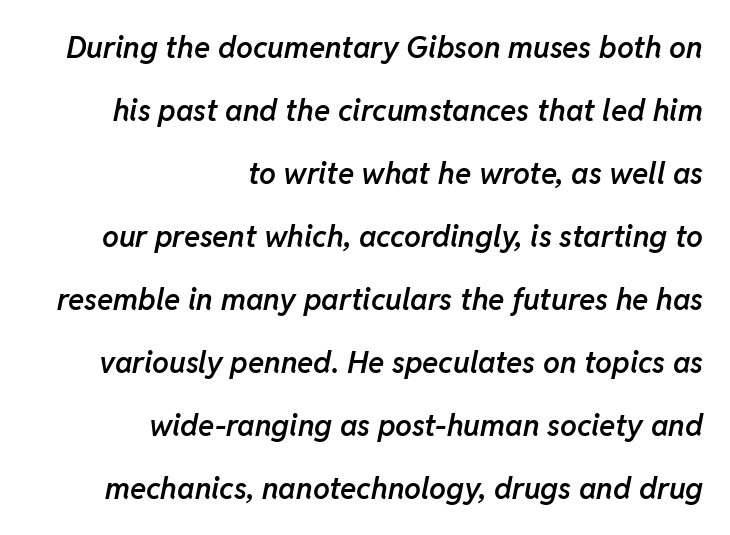
The strip under each line holds only bare page. The rendering uses natural spacing where letterforms have individual widths. A fair bit of extra ink — the face is semibold, not bold. Yep, that's italic — everything's leaning. Words appear dense and cohesive because spacing is normal.
